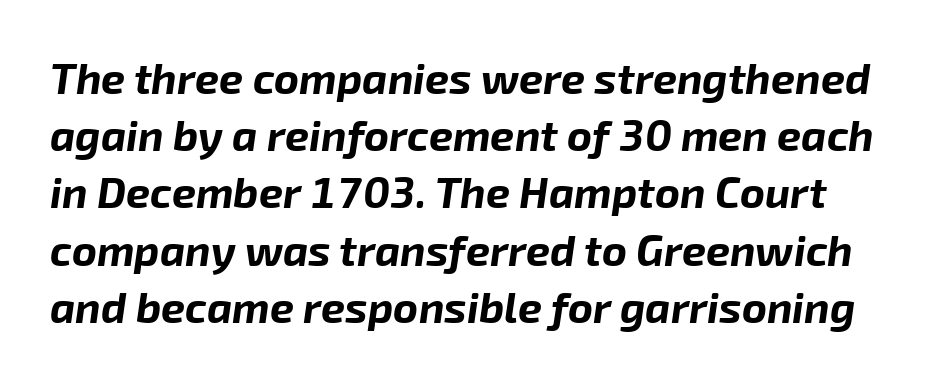
Q: Is the text bold? A: Yes.
Q: Is the text italic (slanted)? A: Yes, it leans right by about 8 degrees.
Q: Is the text underlined? A: No.
Q: Is the spacing between letters normal or unusually wide? A: Normal.
Q: Is the spacing between lines tight, normal or loose? A: Normal.
Q: Width (condensed, normal, or wide)? A: Normal.
Q: Stroke contrast? A: Low.
Q: x-height? A: Medium.
Q: Monospaced? A: No.
